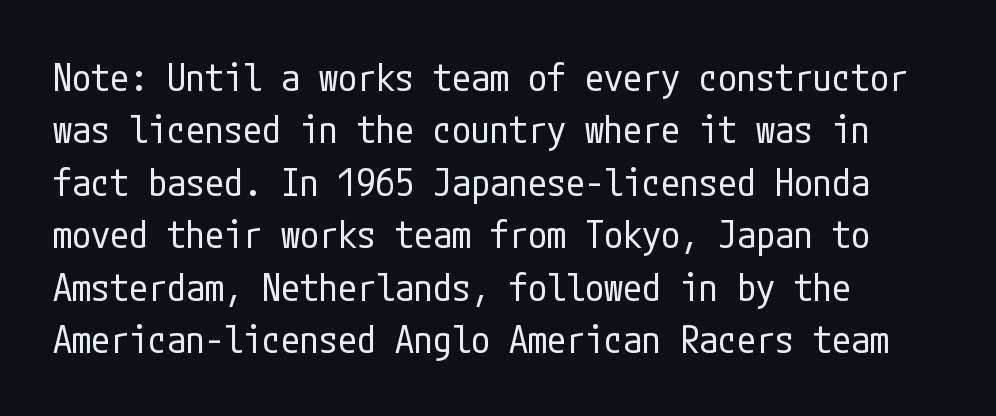
{"serif": "no", "italic": "no", "bold": "no", "weight": "regular", "width": "condensed", "stroke_contrast": "low", "x_height": "medium", "underline": "no", "align": "left", "line_spacing": "normal", "line_spacing_ratio": 1.38, "letter_spacing": "normal", "letter_spacing_em": 0.0, "glyph_px": 38}
